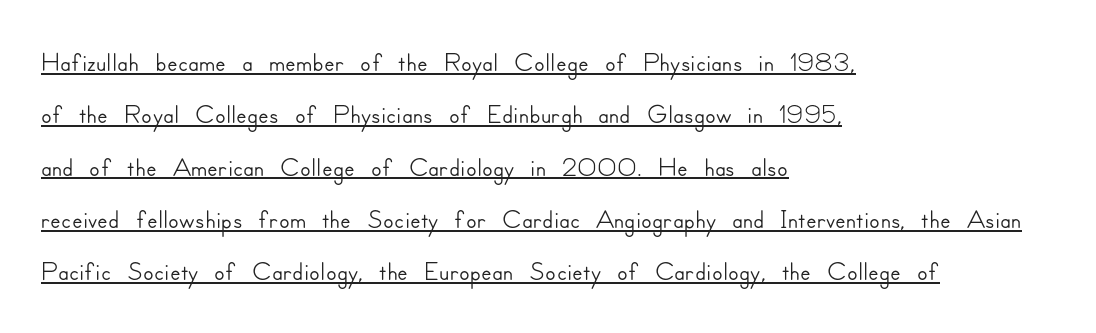
The image shows 39 px sans-serif type, upright; set left-aligned, normal line spacing (1.34x), normal letter spacing, underlined; low stroke contrast and a small x-height.
